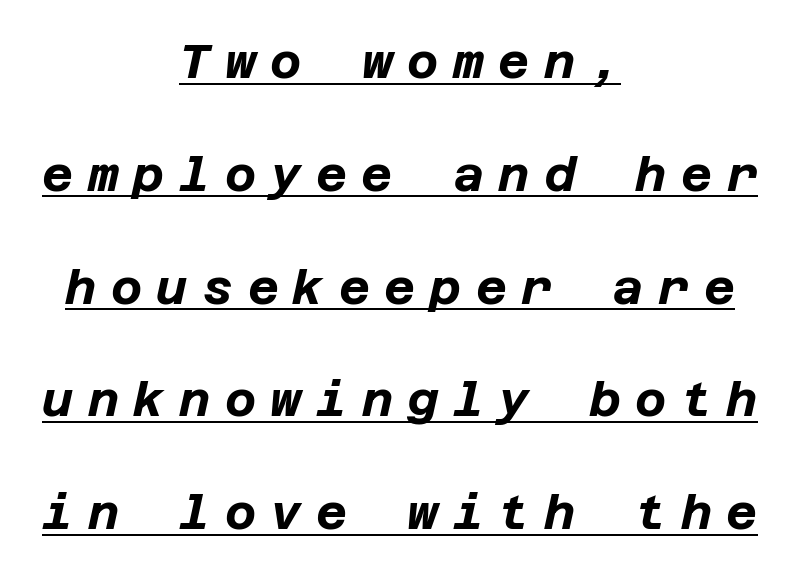
Is there an underline? Yes — a line sits under the letters. This rendering widens character spacing well past its baseline value. Designer's note — italics engaged. Compared with an ordinary text face, these strokes are far heavier — a full bold. This sample is center-justified, so both line endings float freely. The leading is generous, giving the passage an open texture.
